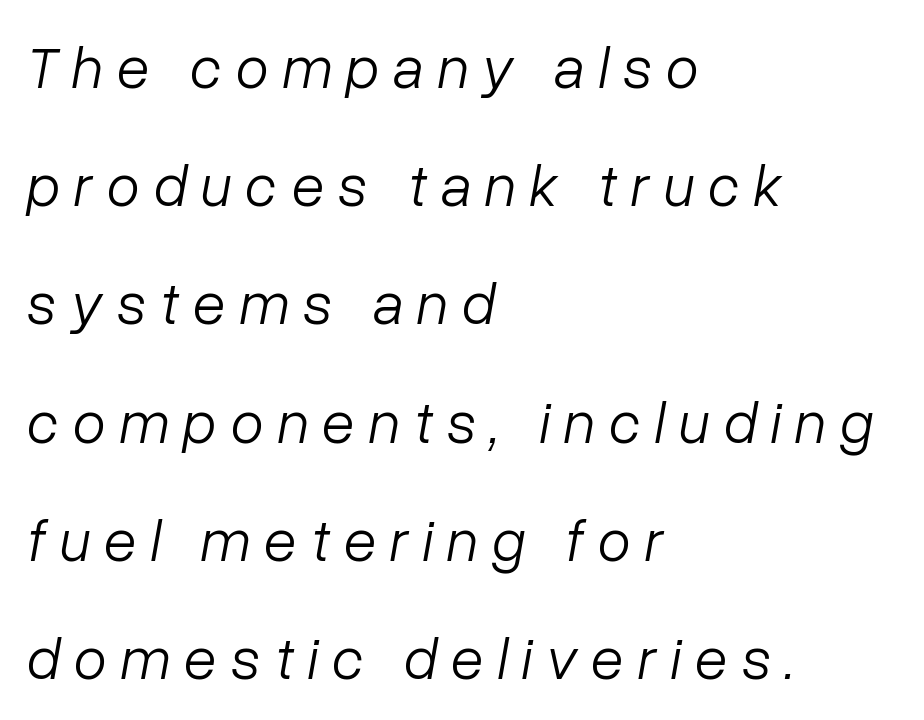
{"italic": "yes", "lean": "right", "slant_degrees": 10, "bold": "no", "weight": "light", "width": "normal", "stroke_contrast": "low", "x_height": "medium", "monospaced": "no", "underline": "no", "align": "left", "line_spacing": "loose", "line_spacing_ratio": 1.97, "letter_spacing": "wide", "letter_spacing_em": 0.23, "glyph_px": 60}
